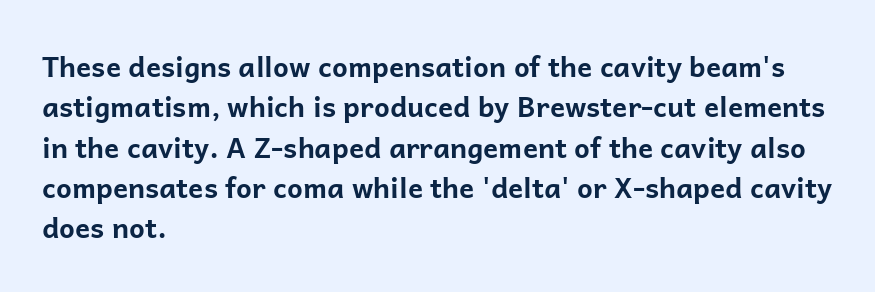
Q: Is the text bold? A: Yes.
Q: Is the text italic (slanted)? A: No, it is upright.
Q: Is the typeface a serif or a sans-serif typeface? A: Sans-serif.
Q: Is the text underlined? A: No.
Q: How is the paragraph aligned? A: Left-aligned.
Q: Is the spacing between letters normal or unusually wide? A: Normal.
Q: Is the spacing between lines tight, normal or loose? A: Normal.
Q: Width (condensed, normal, or wide)? A: Normal.
Q: Stroke contrast? A: Low.
Q: x-height? A: Medium.
Q: Monospaced? A: No.
